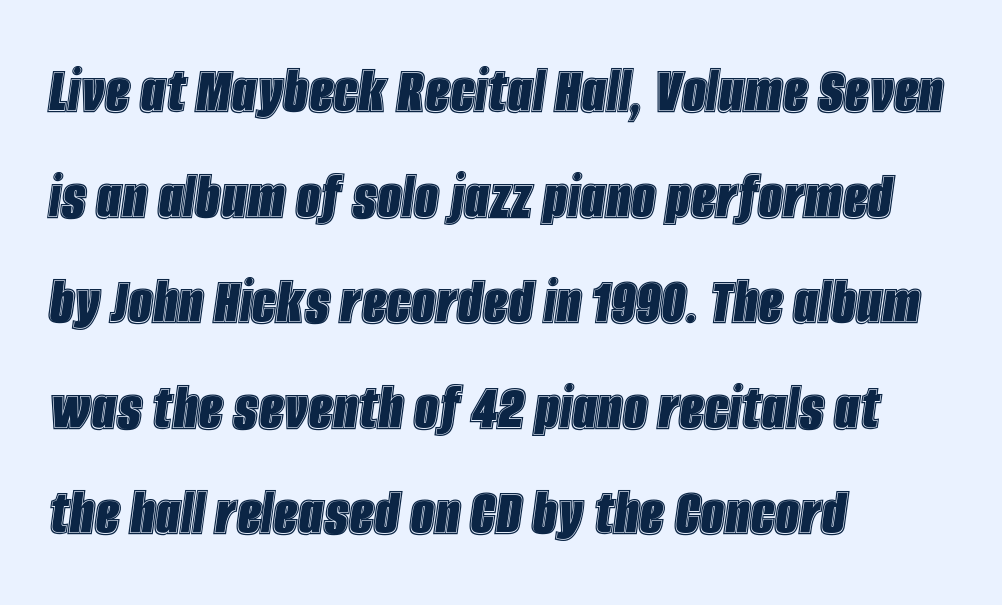
A normal amount of white space separates one row of letters from the next. Left-aligned paragraph, ragged on the right. Does the lettering tilt? It does — this is italic. These lines keep a tight, regular rhythm from letter to letter. Character widths vary here, with narrow letters taking less room than wide ones. The area under the type is left untouched.
